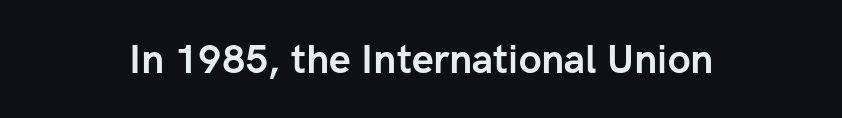
Q: Is the text bold? A: Yes.
Q: Is the text italic (slanted)? A: No, it is upright.
Q: Is the typeface a serif or a sans-serif typeface? A: Sans-serif.
Q: Is the text underlined? A: No.
Q: Is the spacing between letters normal or unusually wide? A: Normal.
Q: Width (condensed, normal, or wide)? A: Normal.
Q: Stroke contrast? A: Low.
Q: x-height? A: Medium.
Q: Monospaced? A: No.
